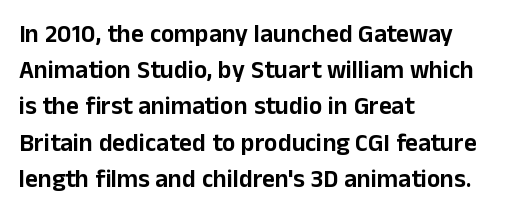
{"italic": "no", "underline": "no", "align": "left", "line_spacing": "normal", "line_spacing_ratio": 1.45, "letter_spacing": "normal", "letter_spacing_em": 0.0, "glyph_px": 25}
